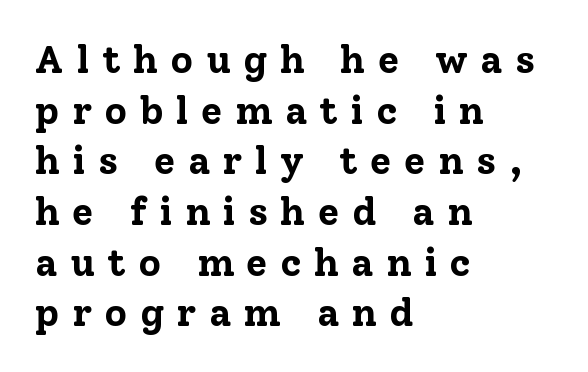
Bare-footed words on every line. The lines are quadded left. Strokes here are thick enough to call this a true bold. Each letter's strokes conclude with small projecting serifs.
